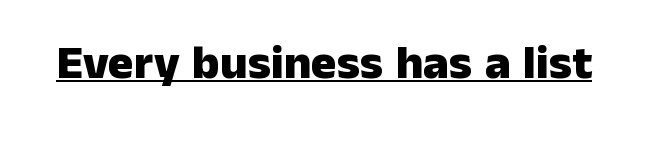
Q: Is the text bold? A: Yes.
Q: Is the text italic (slanted)? A: No, it is upright.
Q: Is the typeface a serif or a sans-serif typeface? A: Sans-serif.
Q: Is the text underlined? A: Yes.
Q: Is the spacing between letters normal or unusually wide? A: Normal.
Q: Width (condensed, normal, or wide)? A: Normal.
Q: Stroke contrast? A: Low.
Q: x-height? A: Medium.
Q: Monospaced? A: No.
